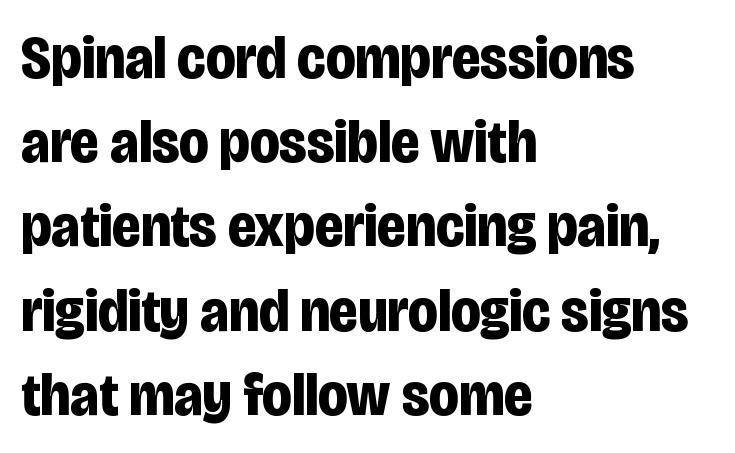
The image shows 61 px bold, condensed sans-serif type, upright; set left-aligned, normal line spacing (1.38x), normal letter spacing, not underlined; low stroke contrast and a large x-height.
